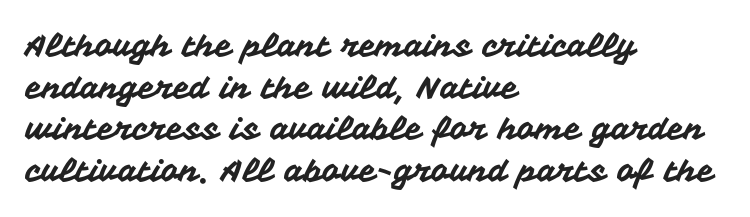
Here the designer chose a conventional face with non-uniform glyph widths. Students, note that the glyphs here touch the page at normal intervals. Classification — sans serif. Each line starts at the same left margin while the right side varies. Baseline-to-baseline distance is the conventional proportion of letter height.
